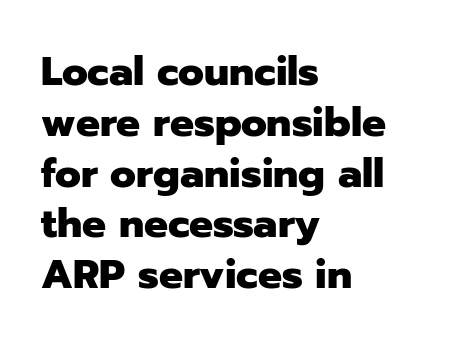
Typeset ragged right — the left edge is the straight one. How are the letters spaced? Ordinarily, with no added tracking. The glyphs are unaccompanied by any horizontal stroke below them. How heavy is the stroke? Heavy — this is a bold.
